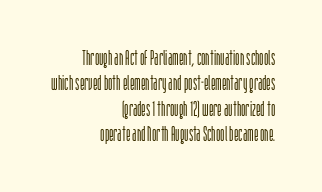
{"italic": "no", "bold": "no", "underline": "no", "align": "right", "line_spacing_ratio": 1.21, "letter_spacing": "normal", "letter_spacing_em": 0.0, "glyph_px": 21}
